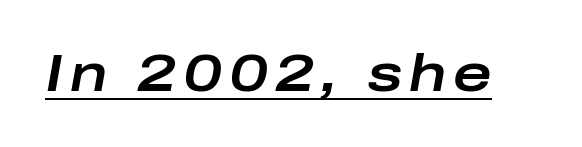
{"italic": "yes", "lean": "right", "slant_degrees": 10, "width": "wide", "stroke_contrast": "low", "x_height": "medium", "monospaced": "no", "underline": "yes", "glyph_px": 52}
